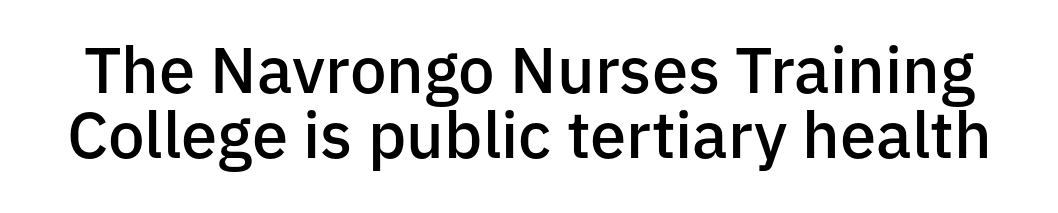
Q: Is the text bold? A: Semi-bold.
Q: Is the text italic (slanted)? A: No, it is upright.
Q: Is the typeface a serif or a sans-serif typeface? A: Sans-serif.
Q: Is the text underlined? A: No.
Q: Is the spacing between letters normal or unusually wide? A: Normal.
Q: Is the spacing between lines tight, normal or loose? A: Tight.
Q: Width (condensed, normal, or wide)? A: Normal.
Q: Stroke contrast? A: Low.
Q: x-height? A: Medium.
Q: Monospaced? A: No.
